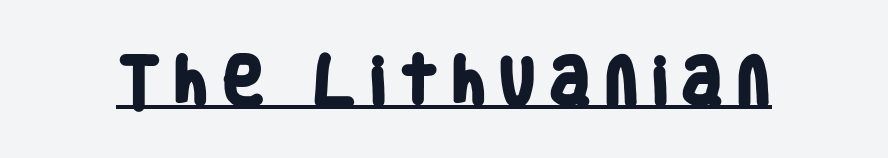
Here the designer chose a conventional face with non-uniform glyph widths. Quick note: underline on. In terms of letterform style, serifs are entirely absent. In terms of letterspacing, this is a distinctly airy, spread setting.
